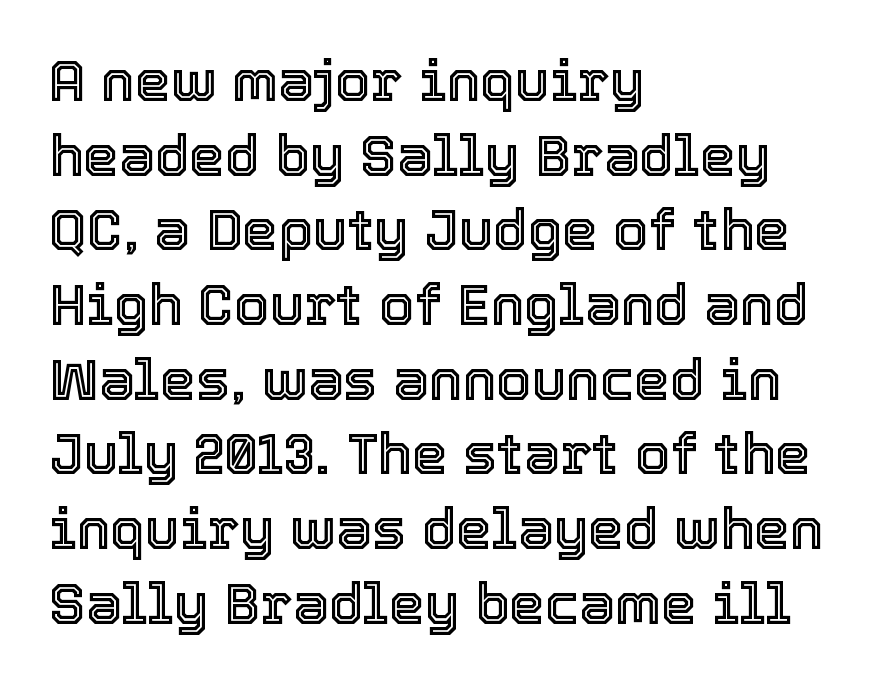
{"italic": "no", "width": "normal", "x_height": "medium", "monospaced": "no", "underline": "no", "align": "left", "line_spacing": "normal", "line_spacing_ratio": 1.31, "letter_spacing": "normal", "letter_spacing_em": 0.0, "glyph_px": 57}
